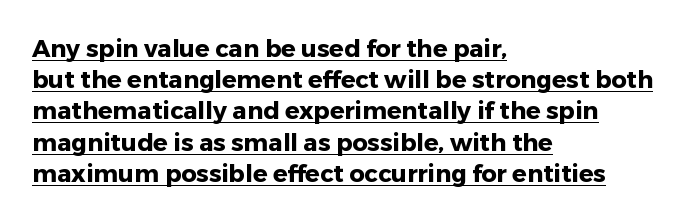
Posture: vertical. Notice how descenders clear the ascenders below comfortably — that's standard leading. Where is the straight margin? On the left. The face used here has the dense, thick strokes of a bold.
